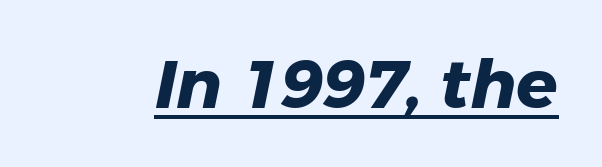
Q: Is the text bold? A: Yes.
Q: Is the typeface a serif or a sans-serif typeface? A: Sans-serif.
Q: Is the text underlined? A: Yes.
Q: Is the spacing between letters normal or unusually wide? A: Normal.
Q: Width (condensed, normal, or wide)? A: Normal.
Q: Stroke contrast? A: Low.
Q: x-height? A: Medium.
Q: Monospaced? A: No.
